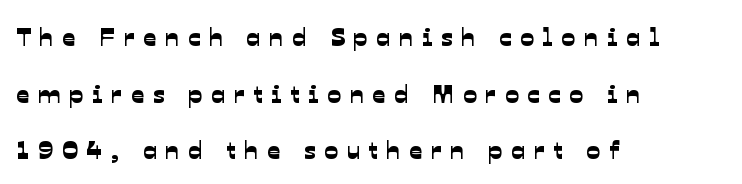
{"underline": "no", "align": "left", "line_spacing": "loose", "line_spacing_ratio": 2.18, "letter_spacing": "wide", "letter_spacing_em": 0.33, "glyph_px": 26}
